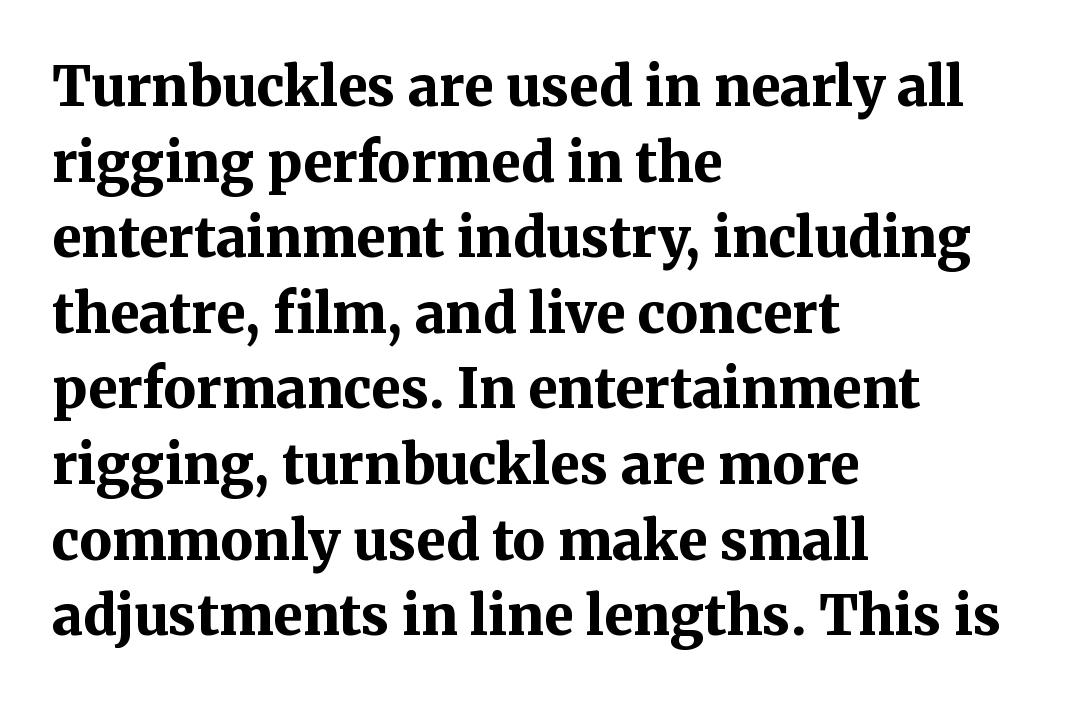
Unlike a clean sans, this face finishes its strokes with serifs. Interline gaps are of average width in this sample. A classic flush-left, rag-right setting is used for this passage. Spacing between characters is what you'd get straight out of the box. Proportional: the letters do not fall into vertical columns. Rule under the text: the space is simply empty.
